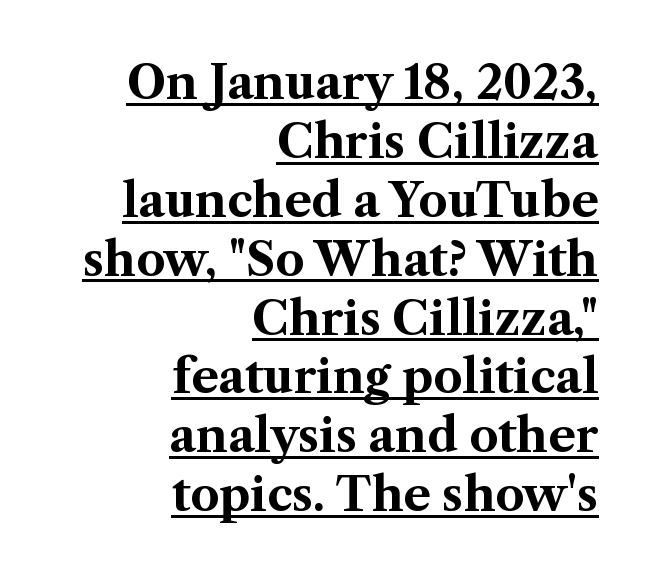
The glyphs have the mass of a bold cut. If you drew a line through each stem, it would be perfectly vertical. Between one letter and the next there's only the usual sliver of space. Here the designer chose a conventional face with non-uniform glyph widths.
